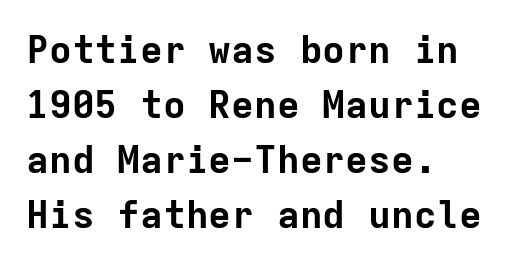
{"serif": "no", "italic": "no", "bold": "yes", "weight": "bold", "width": "normal", "stroke_contrast": "low", "x_height": "medium", "monospaced": "yes", "underline": "no", "align": "left", "line_spacing": "normal", "line_spacing_ratio": 1.45, "letter_spacing": "normal", "letter_spacing_em": 0.0, "glyph_px": 38}
